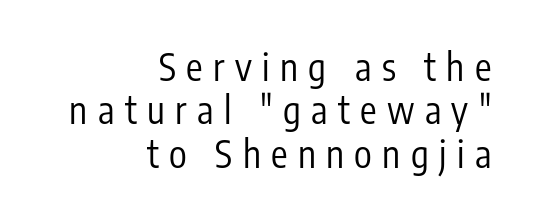
The typography opts for an upright posture over an oblique one. The passage shown is typed in a proportional face where columns would drift. A typesetter would call this heavily tracked-out type. The typeface has the unassuming heft of standard copy or less.
